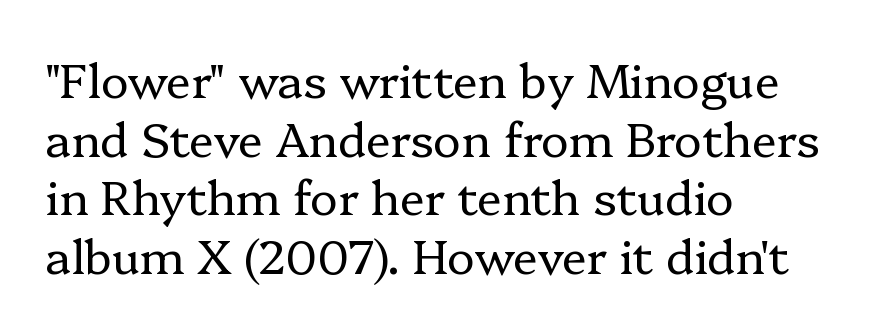
The image shows 47 px regular-weight serif type, upright; set left-aligned, normal line spacing (1.25x), normal letter spacing, not underlined; low stroke contrast and a medium x-height.
